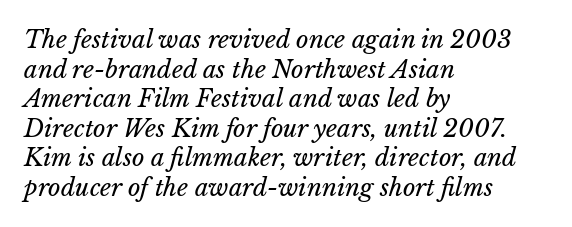
{"bold": "no", "underline": "no", "align": "left", "line_spacing_ratio": 1.23, "letter_spacing": "normal", "letter_spacing_em": 0.0, "glyph_px": 24}
